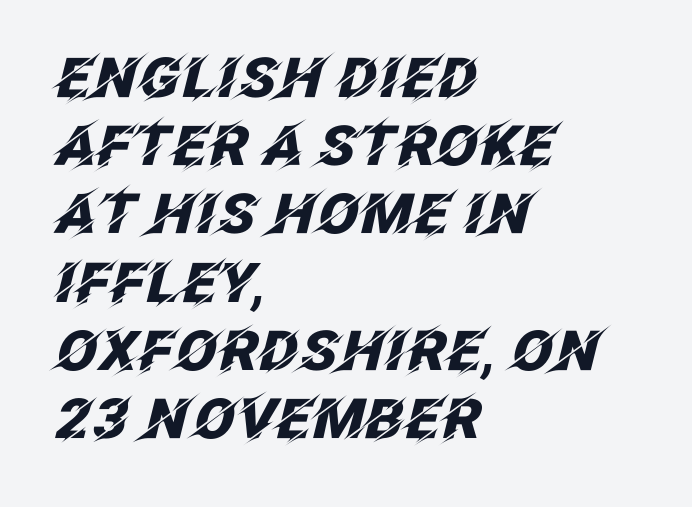
{"italic": "yes", "lean": "right", "slant_degrees": 12, "bold": "yes", "weight": "heavy", "width": "normal", "stroke_contrast": "low", "x_height": "large", "monospaced": "no", "underline": "no", "align": "left", "line_spacing_ratio": 1.24, "letter_spacing": "normal", "letter_spacing_em": 0.0, "glyph_px": 55}
